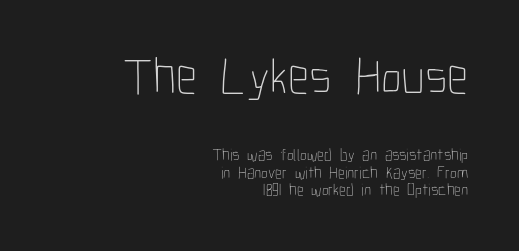
Q: Is the text bold? A: No.
Q: Is the text italic (slanted)? A: No, it is upright.
Q: Is the text underlined? A: No.
Q: How is the paragraph aligned? A: Right-aligned.
Q: Is the spacing between letters normal or unusually wide? A: Normal.
Q: Is the spacing between lines tight, normal or loose? A: Tight.
Q: Which block of text is set in a larger size, the first (top) or the second (bottom)? A: The first (top) one.
Q: Width (condensed, normal, or wide)? A: Condensed.
Q: Stroke contrast? A: Low.
Q: x-height? A: Medium.
Q: Monospaced? A: No.
